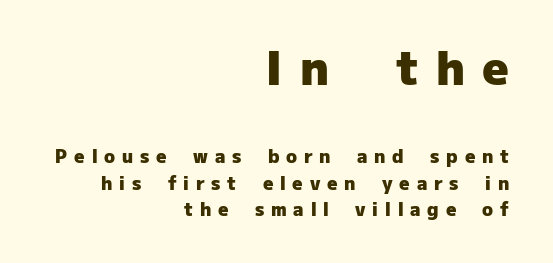
{"serif": "no", "italic": "no", "bold": "yes", "weight": "heavy", "width": "normal", "stroke_contrast": "low", "x_height": "medium", "monospaced": "no", "underline": "no", "align": "right", "line_spacing": "normal", "line_spacing_ratio": 1.45, "letter_spacing": "wide", "letter_spacing_em": 0.38, "larger_block": "first", "size_ratio": 2.56, "glyph_px": 46}
